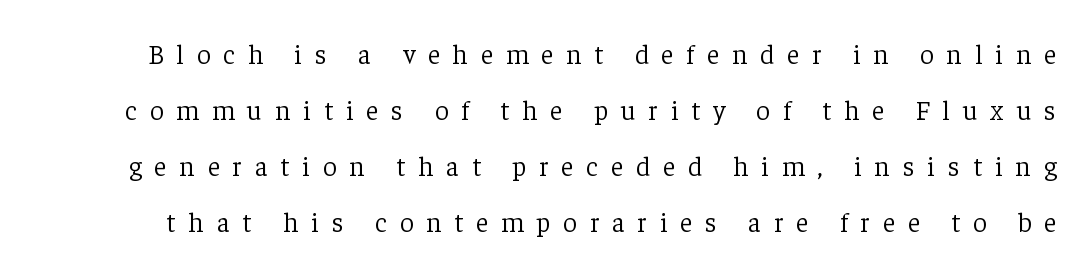
Style check: upright. Is the type heavy? It reads as light-to-regular instead. Rows of type keep a wide berth in the vertical direction. Is the letter spacing exaggerated? Yes — the characters are pushed far apart. The gap between lines stays unmarked.
